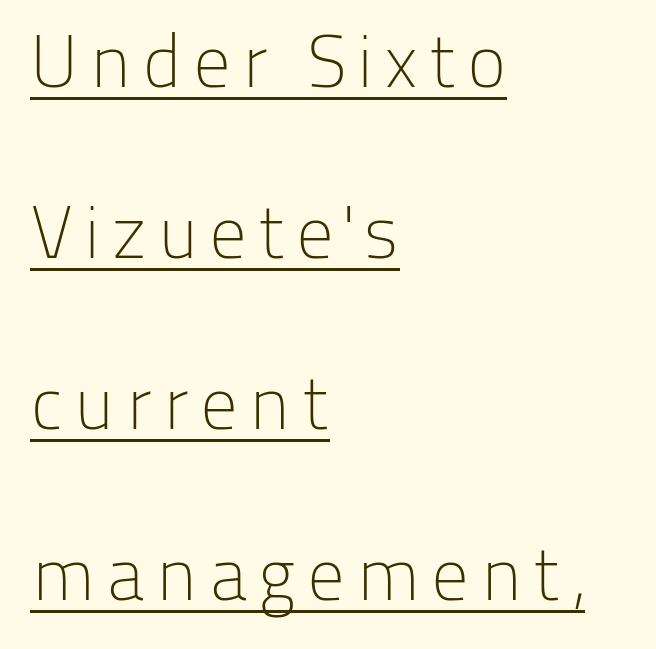
The image shows 75 px light sans-serif type, upright; set left-aligned, loose line spacing (2.28x), underlined; low stroke contrast and a medium x-height.
